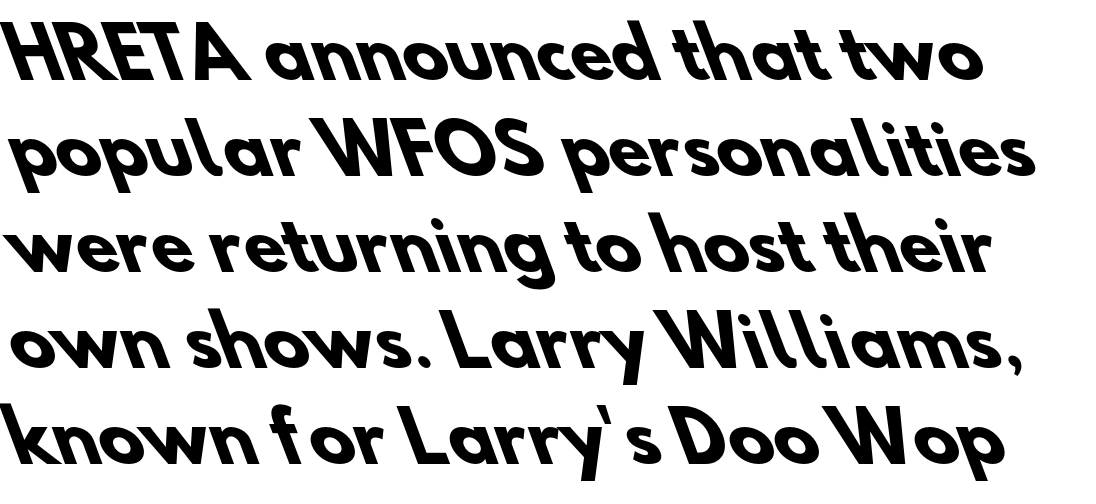
You could call the tracking neutral — neither tight nor loose. How heavy is the stroke? Heavy — this is a bold. Here the designer chose a conventional face with non-uniform glyph widths. Reading down the column, the eye jumps a familiar distance to each next line.
